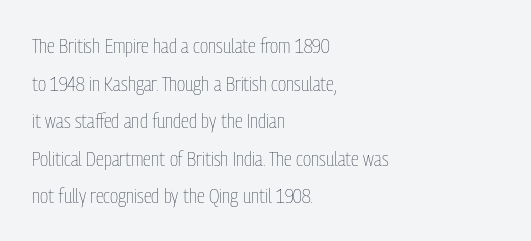
Q: Is the text bold? A: No.
Q: Is the text italic (slanted)? A: No, it is upright.
Q: Is the text underlined? A: No.
Q: How is the paragraph aligned? A: Left-aligned.
Q: Is the spacing between letters normal or unusually wide? A: Normal.
